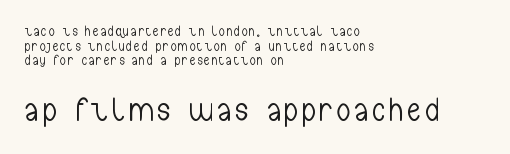
The vertical gap from one line to the next is small. These lines are rendered in a variable-pitch font. Ink coverage per letter is moderate at most. This layout puts the modest block above and the oversized block below.
